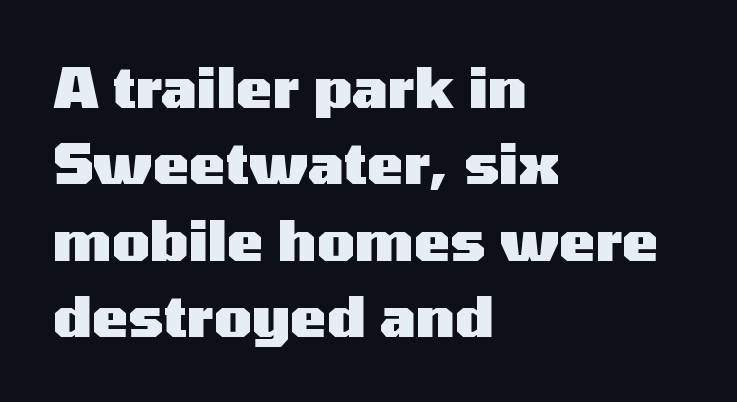
Does extra space separate the letters? No, they use regular spacing. Does the copy run flush right? No — it runs flush left. In terms of letterform style, serifs are entirely absent. Each letter keeps its own natural width here, so spacing adapts to shape. The passage shown is emphatically bold.
